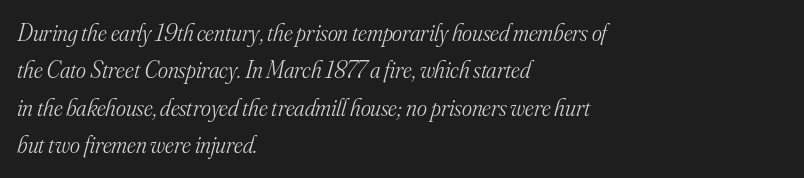
The image shows 24 px text type, italic (leaning right); set left-aligned, normal line spacing (1.56x), normal letter spacing, not underlined.
